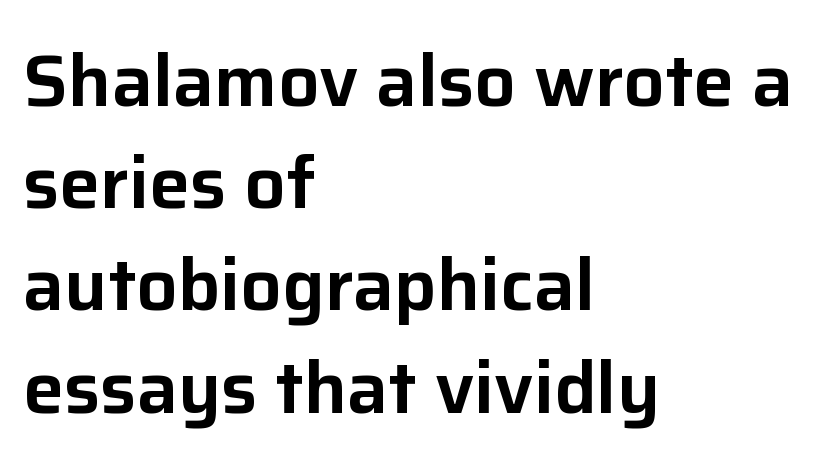
{"serif": "no", "italic": "no", "width": "normal", "stroke_contrast": "low", "x_height": "medium", "monospaced": "no", "underline": "no", "align": "left", "line_spacing": "normal", "line_spacing_ratio": 1.4, "letter_spacing": "normal", "letter_spacing_em": 0.0, "glyph_px": 73}
